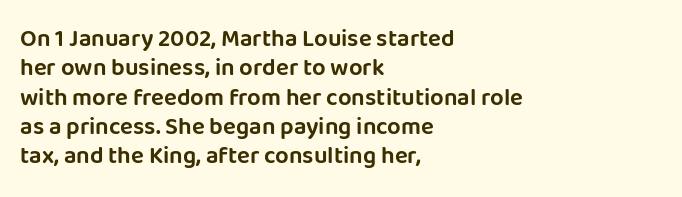
The image shows 24 px text type, upright; set left-aligned, line spacing 1.22x, normal letter spacing, not underlined.
